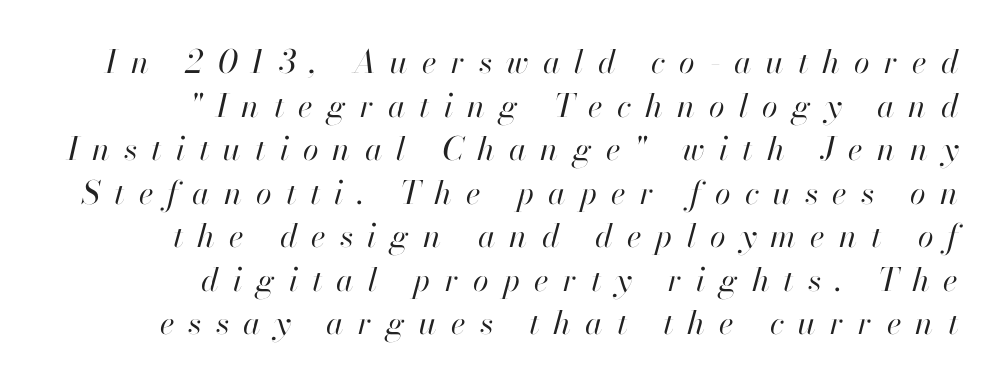
The image shows 32 px regular-weight type, italic (leaning right); set right-aligned, normal line spacing (1.36x), unusually wide letter spacing (+0.44 em), not underlined; high stroke contrast and a small x-height.
